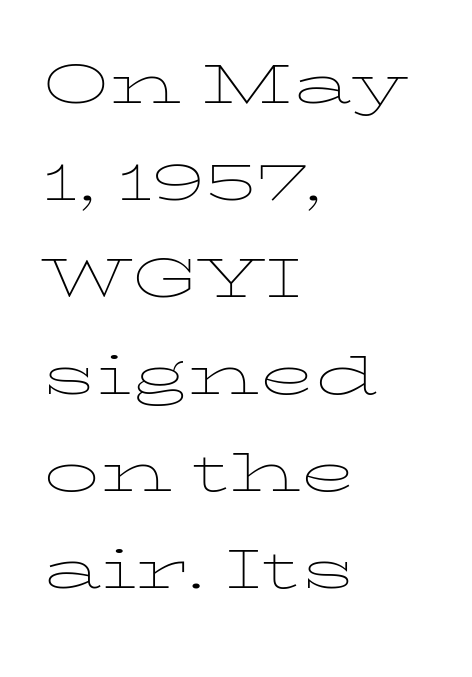
Q: Is the text bold? A: No.
Q: Is the text italic (slanted)? A: No, it is upright.
Q: Is the text underlined? A: No.
Q: How is the paragraph aligned? A: Left-aligned.
Q: Is the spacing between letters normal or unusually wide? A: Normal.
Q: Is the spacing between lines tight, normal or loose? A: Normal.
Q: Width (condensed, normal, or wide)? A: Wide.
Q: Stroke contrast? A: Low.
Q: x-height? A: Medium.
Q: Monospaced? A: No.
